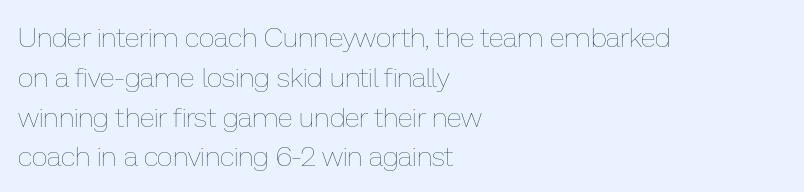
Q: Is the text bold? A: No.
Q: Is the text italic (slanted)? A: No, it is upright.
Q: Is the text underlined? A: No.
Q: How is the paragraph aligned? A: Left-aligned.
Q: Is the spacing between letters normal or unusually wide? A: Normal.
Q: Is the spacing between lines tight, normal or loose? A: Normal.
Q: Width (condensed, normal, or wide)? A: Normal.
Q: Stroke contrast? A: Low.
Q: x-height? A: Medium.
Q: Monospaced? A: No.
